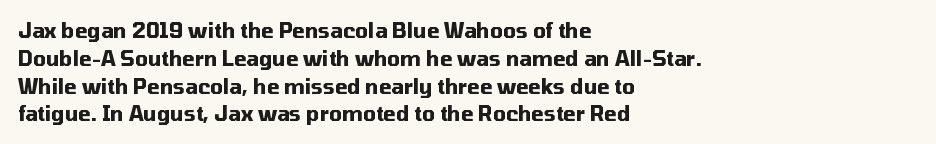
Is there any slant? The stems are plumb. Notice how thick the strokes are: this is what a full bold looks like. The vertical gap from one line to the next is medium. Leftover space on each line is placed entirely after the last word. The zone under the glyphs is completely vacant.
